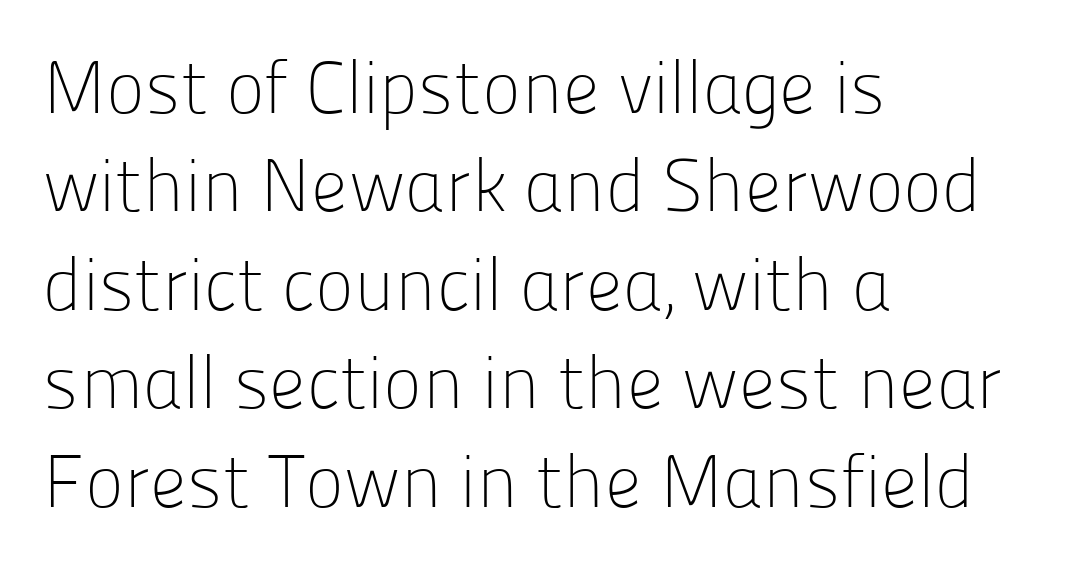
There is no visible air inserted between adjacent glyphs. Alignment: flush left. Style check: upright. No feet cap the strokes, marking this as sans-serif type. Quick note: underline off.
